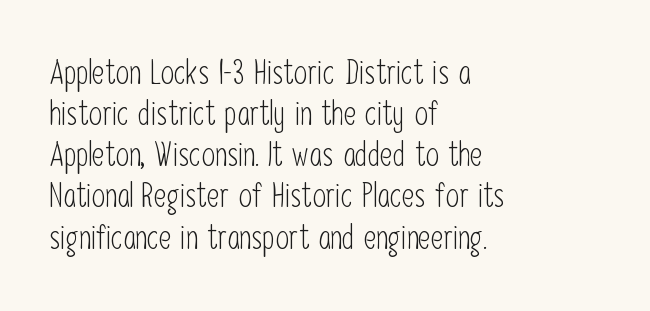
Horizontally, the lines are justified to the leading edge only. Do the characters align in a grid? No, the font is proportional. The space directly below the letters is spotless. This is sans-serif lettering, the kind often seen on screens and signage.
